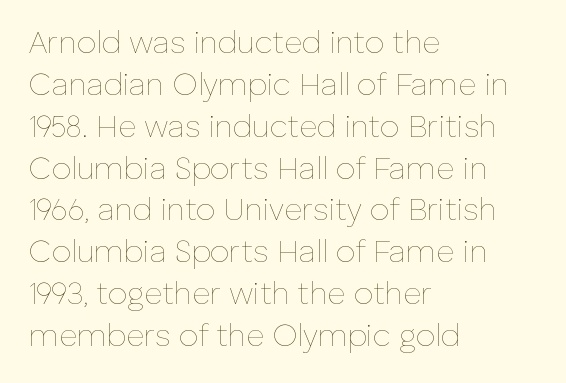
The image shows 31 px thin type, upright; set left-aligned, normal line spacing (1.35x), normal letter spacing, not underlined; low stroke contrast and a medium x-height.
